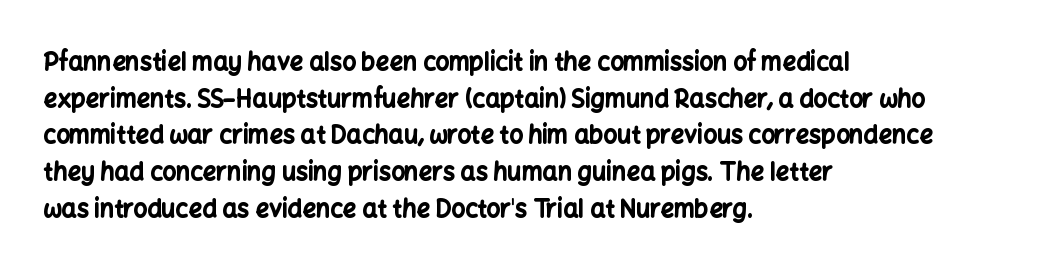
The image shows 24 px bold type, upright; set left-aligned, normal line spacing (1.53x), normal letter spacing, not underlined.
